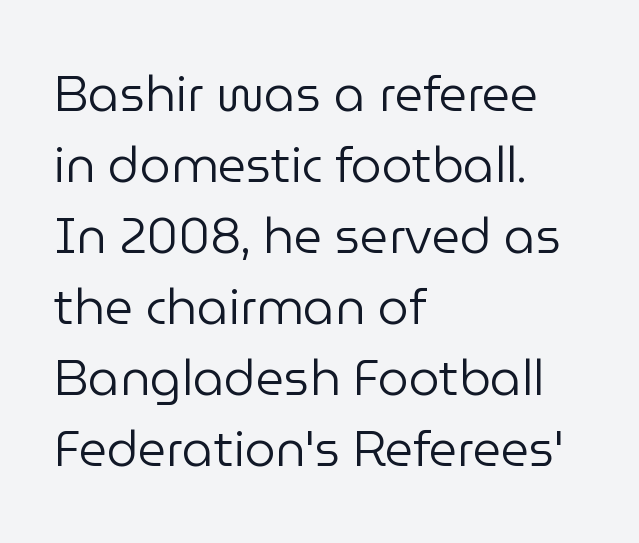
{"serif": "no", "italic": "no", "bold": "no", "weight": "regular", "width": "normal", "stroke_contrast": "low", "x_height": "medium", "monospaced": "no", "underline": "no", "align": "left", "line_spacing": "normal", "line_spacing_ratio": 1.45, "letter_spacing": "normal", "letter_spacing_em": 0.0, "glyph_px": 49}
